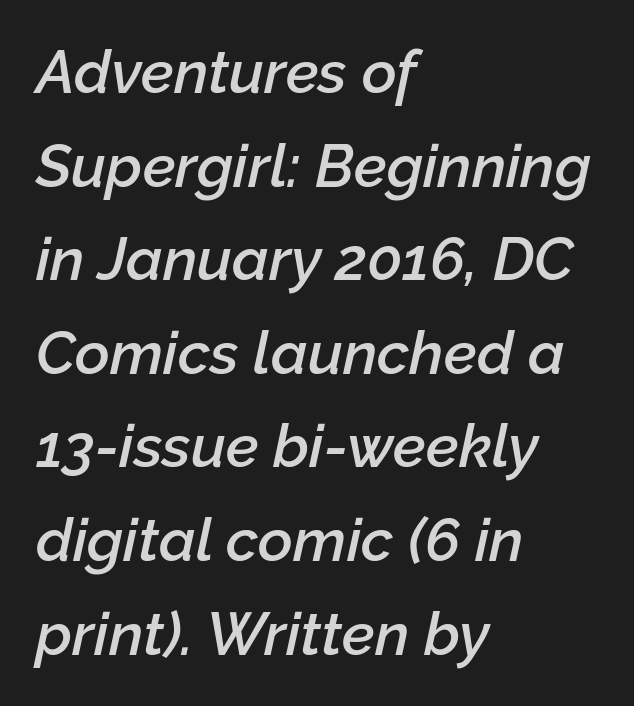
Looks like regular typesetting: each glyph gets only the width it needs. Every row of glyphs begins at an identical x-position on the left. Nobody touched the tracking dial on this one. Honestly, there is no underline to notice here at all.
